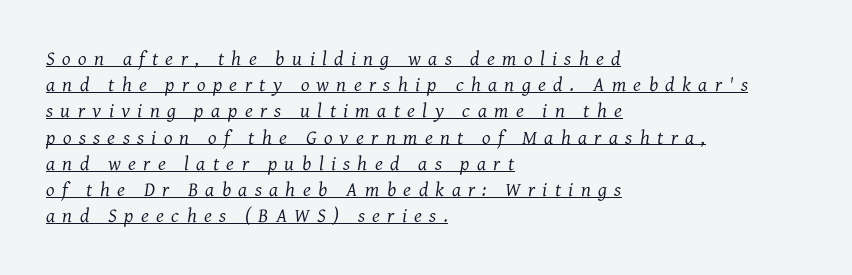
Q: Is the text bold? A: No.
Q: Is the text italic (slanted)? A: Yes, it leans right by about 7 degrees.
Q: Is the text underlined? A: Yes.
Q: How is the paragraph aligned? A: Left-aligned.
Q: Is the spacing between letters normal or unusually wide? A: Unusually wide.
Q: Is the spacing between lines tight, normal or loose? A: Normal.
